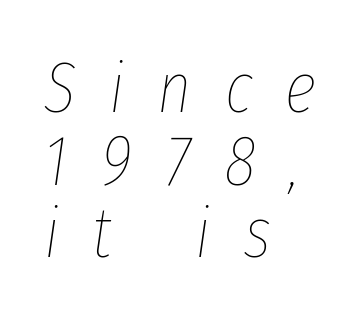
Q: Is the text bold? A: No.
Q: Is the text italic (slanted)? A: Yes, it leans right by about 8 degrees.
Q: Is the text underlined? A: No.
Q: How is the paragraph aligned? A: Left-aligned.
Q: Is the spacing between letters normal or unusually wide? A: Unusually wide.
Q: Is the spacing between lines tight, normal or loose? A: Tight.
Q: Width (condensed, normal, or wide)? A: Condensed.
Q: Stroke contrast? A: Low.
Q: x-height? A: Medium.
Q: Monospaced? A: No.
